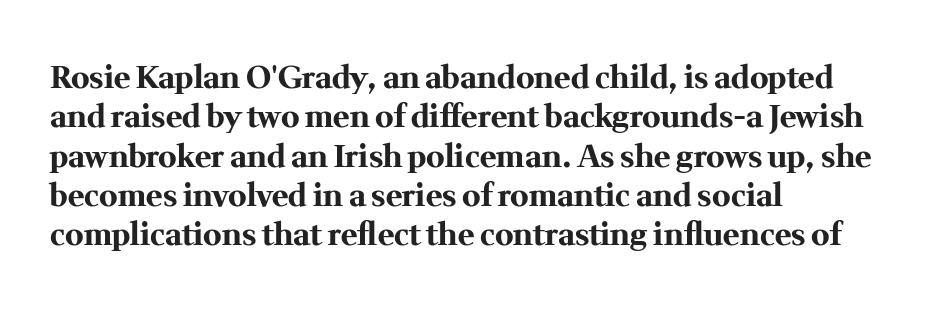
The image shows 31 px bold serif type, upright; set left-aligned, normal line spacing (1.27x), normal letter spacing, not underlined; medium stroke contrast and a medium x-height.
